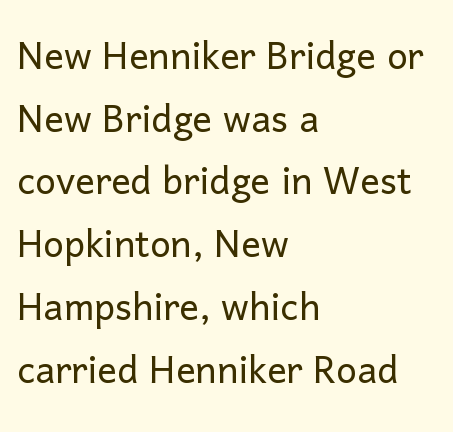
{"serif": "no", "italic": "no", "bold": "no", "weight": "light", "width": "normal", "stroke_contrast": "low", "x_height": "medium", "monospaced": "no", "underline": "no", "align": "left", "line_spacing": "normal", "line_spacing_ratio": 1.28, "letter_spacing": "normal", "letter_spacing_em": 0.0, "glyph_px": 49}
